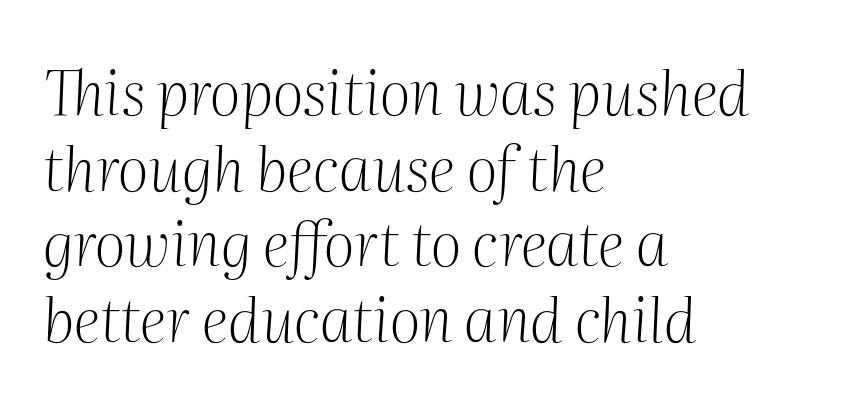
The gaps between neighbouring characters are ordinary and unremarkable. No extra ink here — the face is not bold. Visually the block forms a straight wall on the left and a jagged coastline on the right. A bare baseline throughout the passage.
